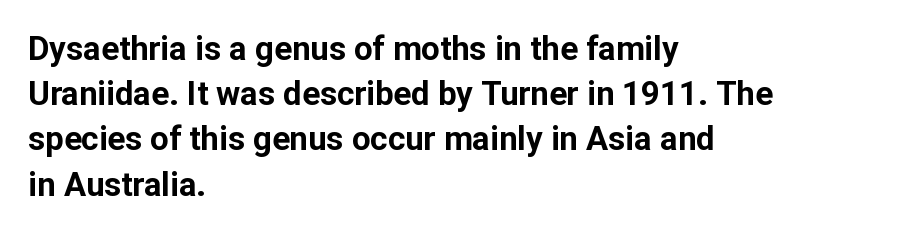
Q: Is the text bold? A: Yes.
Q: Is the text italic (slanted)? A: No, it is upright.
Q: Is the typeface a serif or a sans-serif typeface? A: Sans-serif.
Q: Is the text underlined? A: No.
Q: How is the paragraph aligned? A: Left-aligned.
Q: Is the spacing between letters normal or unusually wide? A: Normal.
Q: Is the spacing between lines tight, normal or loose? A: Normal.
Q: Width (condensed, normal, or wide)? A: Normal.
Q: Stroke contrast? A: Low.
Q: x-height? A: Medium.
Q: Monospaced? A: No.
